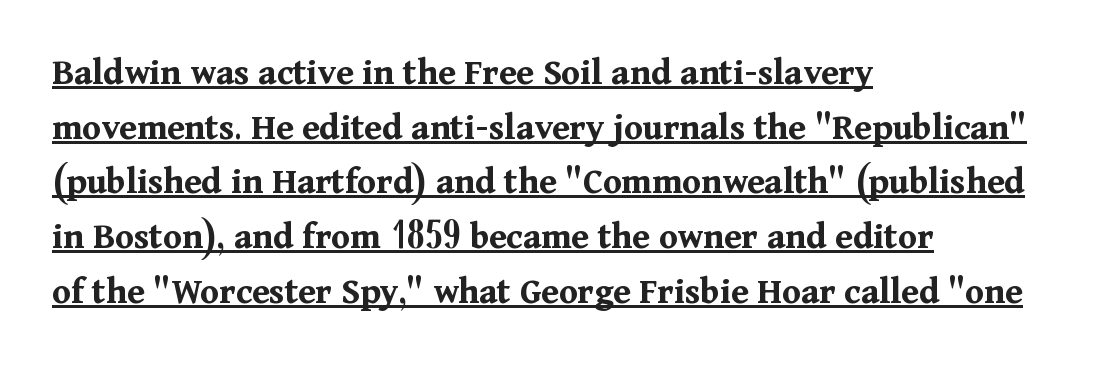
{"serif": "yes", "italic": "no", "bold": "yes", "weight": "bold", "width": "normal", "stroke_contrast": "medium", "x_height": "medium", "monospaced": "no", "underline": "yes", "align": "left", "line_spacing": "normal", "line_spacing_ratio": 1.44, "letter_spacing": "normal", "letter_spacing_em": 0.0, "glyph_px": 38}
